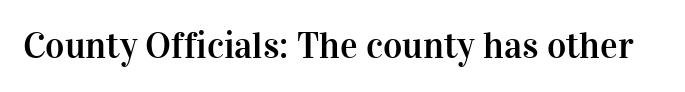
The image shows 37 px serif type, upright; set normal letter spacing, not underlined; high stroke contrast and a medium x-height.
